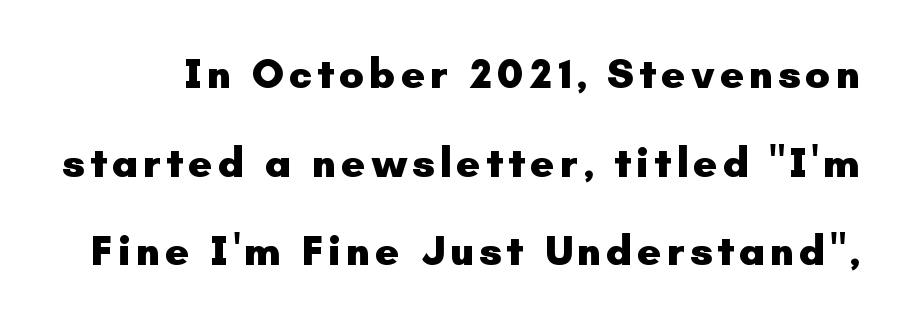
To sum up the face: it is a sans, with no serifs. Does the lettering tilt? It doesn't — this is upright. Interline gaps are noticeably wide in this sample. Weight check: bold — yes, fully. Do the characters align in a grid? No, the font is proportional. Has an underline been added? It has not.
